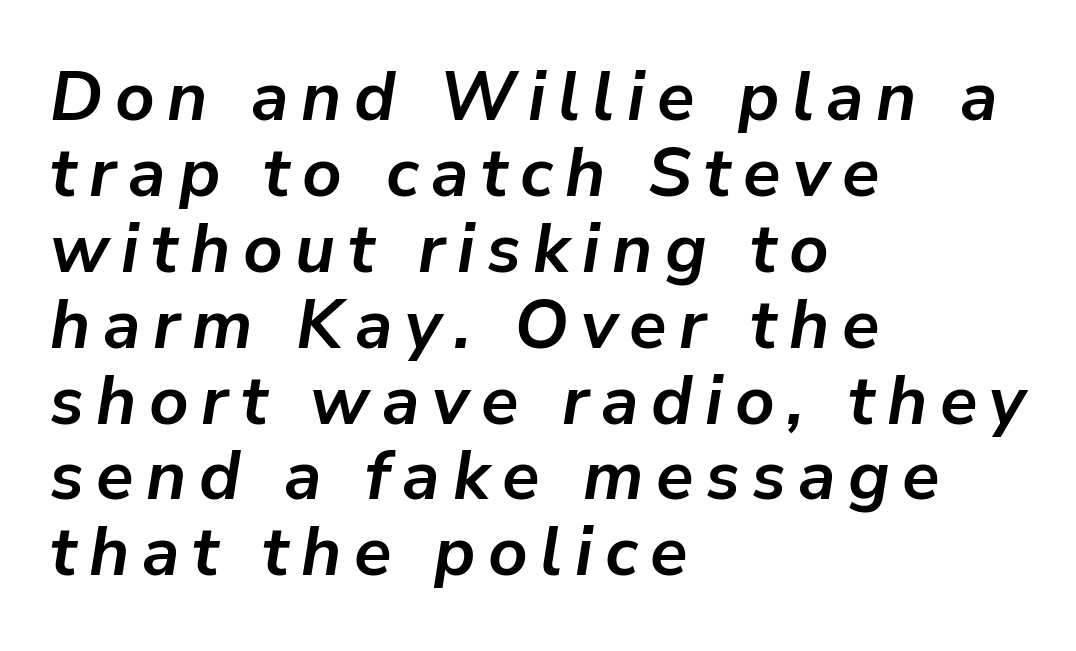
{"italic": "yes", "lean": "right", "slant_degrees": 9, "bold": "yes", "weight": "semibold", "width": "normal", "stroke_contrast": "low", "x_height": "medium", "monospaced": "no", "underline": "no", "align": "left", "line_spacing": "tight", "line_spacing_ratio": 1.1, "glyph_px": 69}
